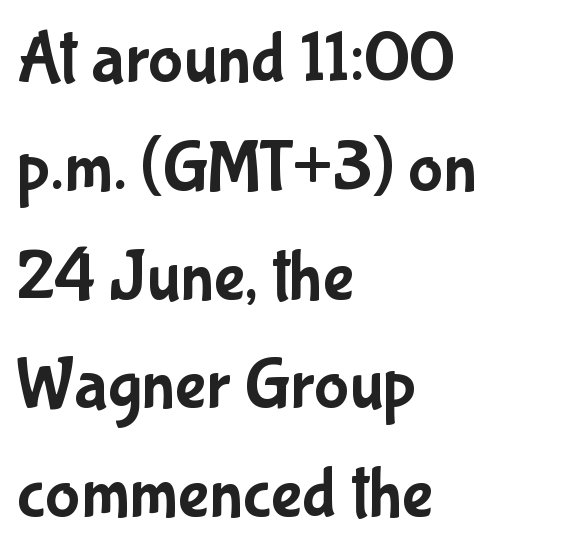
Where is the straight margin? On the left. Note the varied advance widths — an 'i' is clearly narrower than an 'm'. If you drew a line through each stem, it would be perfectly vertical. Grotesque or geometric, the face here clearly has no serifs. Vertical spacing — default.
